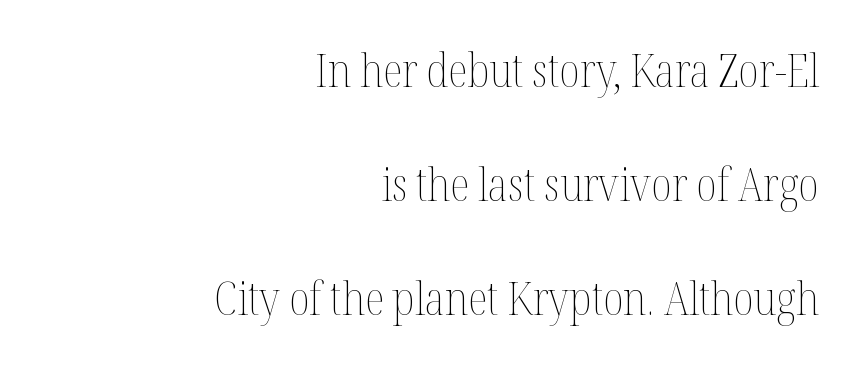
The image shows 46 px thin, condensed type, upright; set right-aligned, loose line spacing (2.48x), normal letter spacing, not underlined; medium stroke contrast and a medium x-height.
